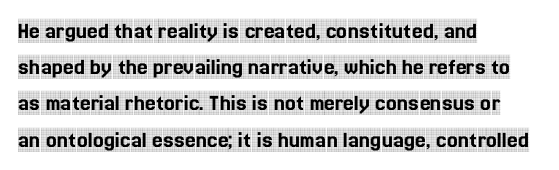
The image shows 24 px text type, upright; set left-aligned, normal line spacing (1.51x), normal letter spacing, not underlined.
